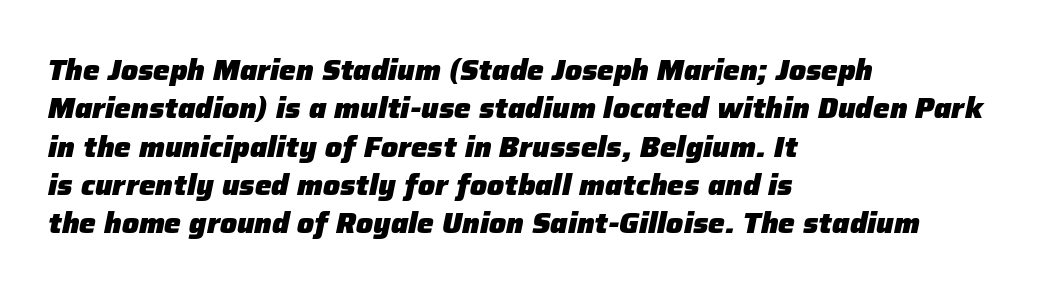
Q: Is the text bold? A: Yes.
Q: Is the text italic (slanted)? A: Yes, it leans right by about 12 degrees.
Q: Is the text underlined? A: No.
Q: How is the paragraph aligned? A: Left-aligned.
Q: Is the spacing between letters normal or unusually wide? A: Normal.
Q: Is the spacing between lines tight, normal or loose? A: Normal.
Q: Width (condensed, normal, or wide)? A: Normal.
Q: Stroke contrast? A: Low.
Q: x-height? A: Medium.
Q: Monospaced? A: No.
